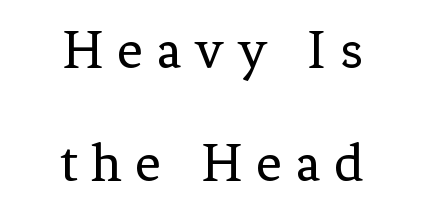
The line texture is sparse and dotted thanks to wide tracking. You could not count columns in this text — the font is proportionally spaced. Horizontal bands of white between lines are thick stripes. Does the lettering tilt? It doesn't — this is upright.
